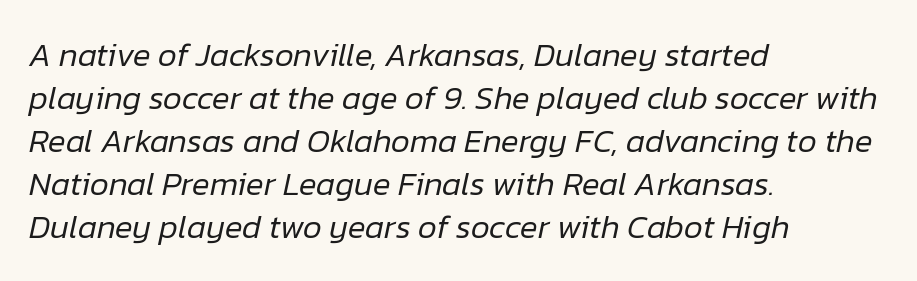
Q: Is the text bold? A: No.
Q: Is the text italic (slanted)? A: Yes, it leans right by about 12 degrees.
Q: Is the text underlined? A: No.
Q: How is the paragraph aligned? A: Left-aligned.
Q: Is the spacing between letters normal or unusually wide? A: Normal.
Q: Is the spacing between lines tight, normal or loose? A: Normal.
Q: Width (condensed, normal, or wide)? A: Normal.
Q: Stroke contrast? A: Low.
Q: x-height? A: Medium.
Q: Monospaced? A: No.
